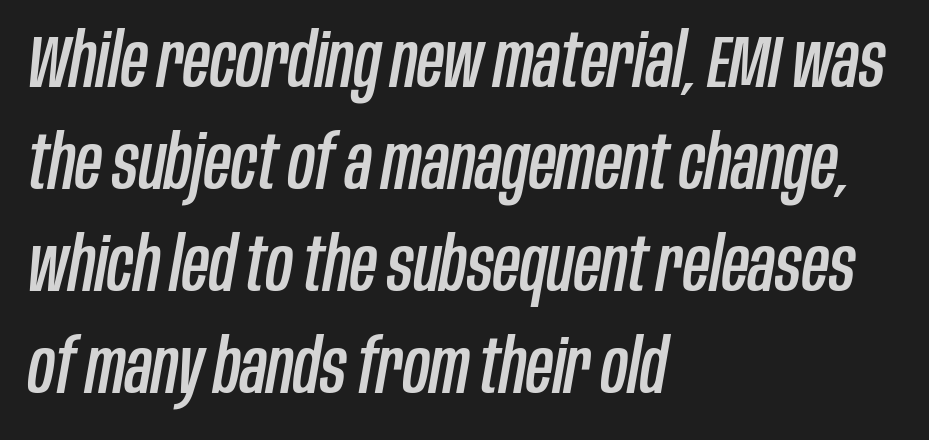
Q: Is the text italic (slanted)? A: Yes, it leans right by about 10 degrees.
Q: Is the text underlined? A: No.
Q: How is the paragraph aligned? A: Left-aligned.
Q: Is the spacing between letters normal or unusually wide? A: Normal.
Q: Is the spacing between lines tight, normal or loose? A: Normal.
Q: Width (condensed, normal, or wide)? A: Condensed.
Q: Stroke contrast? A: Low.
Q: x-height? A: Large.
Q: Monospaced? A: No.
